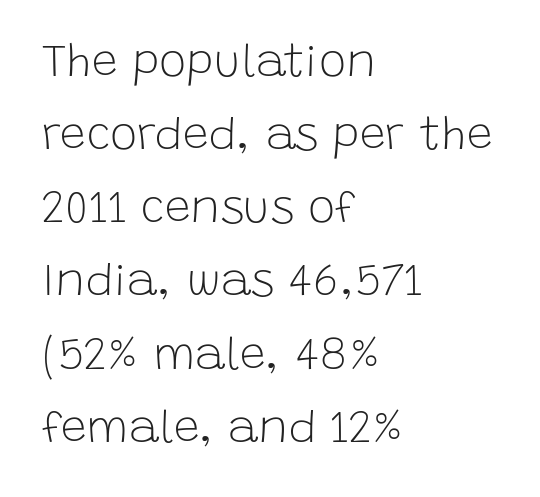
{"serif": "no", "italic": "no", "bold": "no", "weight": "light", "width": "normal", "stroke_contrast": "low", "x_height": "large", "monospaced": "no", "underline": "no", "align": "left", "line_spacing": "normal", "line_spacing_ratio": 1.59, "letter_spacing": "normal", "letter_spacing_em": 0.0, "glyph_px": 46}
